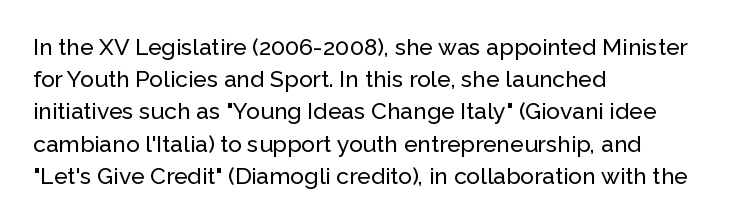
Does the leading feel generous? No, just average. The paragraph shown leans on its left margin. The string is rendered with underlining switched off. Here the glyphs are tracked normally, forming tight word shapes. The font's upright variant was chosen for this text.
